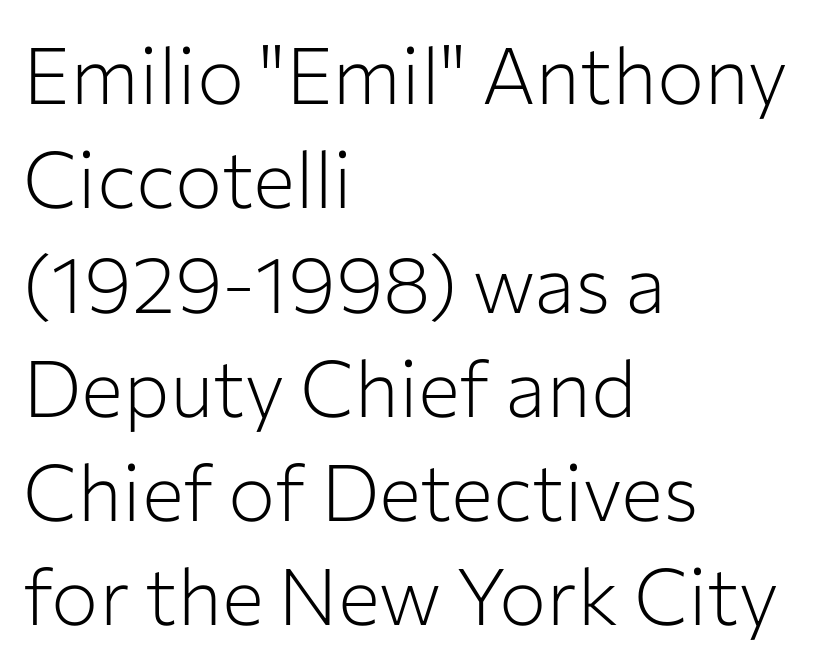
Q: Is the text bold? A: No.
Q: Is the text italic (slanted)? A: No, it is upright.
Q: Is the typeface a serif or a sans-serif typeface? A: Sans-serif.
Q: Is the text underlined? A: No.
Q: How is the paragraph aligned? A: Left-aligned.
Q: Is the spacing between letters normal or unusually wide? A: Normal.
Q: Is the spacing between lines tight, normal or loose? A: Normal.
Q: Width (condensed, normal, or wide)? A: Normal.
Q: Stroke contrast? A: Low.
Q: x-height? A: Medium.
Q: Monospaced? A: No.
